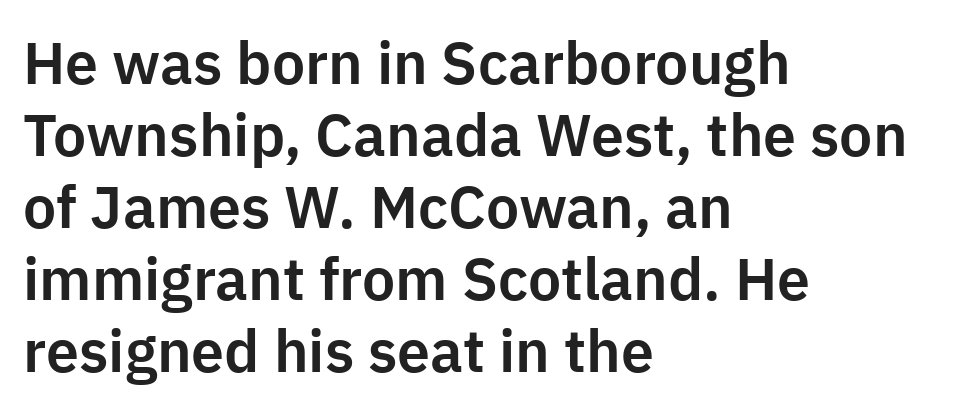
The image shows 59 px sans-serif type, upright; set left-aligned, line spacing 1.22x, normal letter spacing, not underlined; low stroke contrast and a medium x-height.
